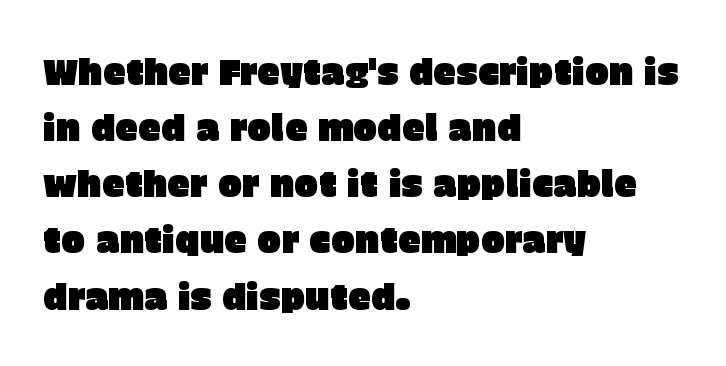
Tracking value appears to be zero — textbook default spacing. Line spacing here is normal. Left-aligned paragraph, ragged on the right. The specimen reads as upright at a glance.
